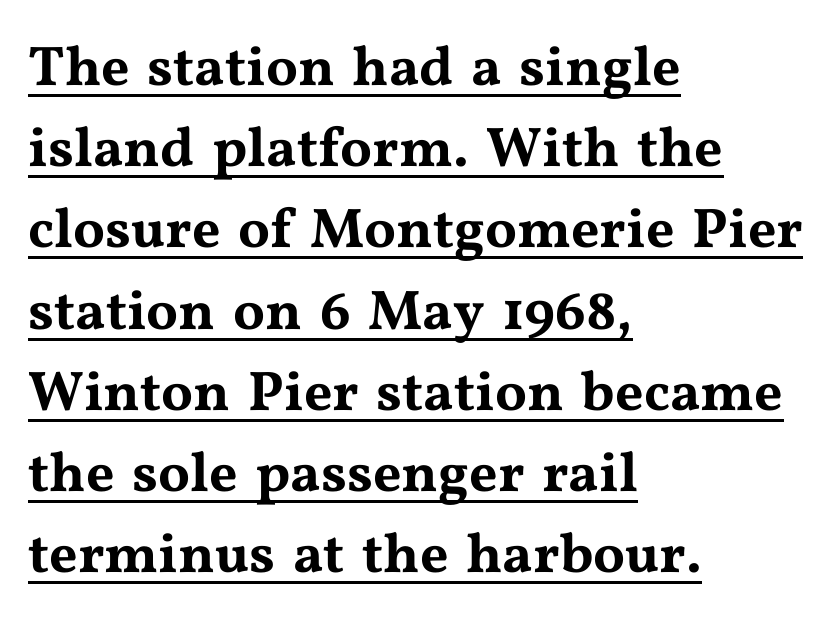
The image shows 56 px wide serif type, upright; set left-aligned, normal line spacing (1.45x), normal letter spacing, underlined; medium stroke contrast and a medium x-height.
